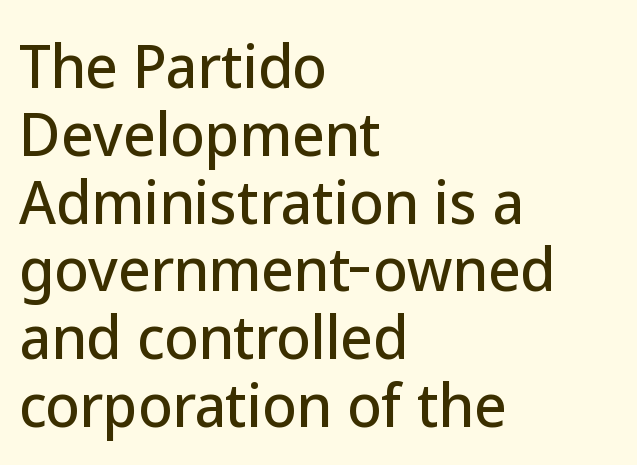
The image shows 56 px sans-serif type, upright; set left-aligned, line spacing 1.21x, normal letter spacing, not underlined; low stroke contrast and a medium x-height.
